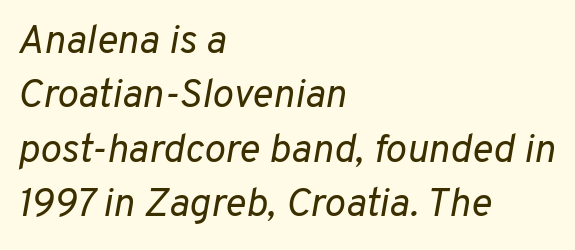
Quick note: underline off. Unbolded letterforms with no extra heft. Tracking value appears to be zero — textbook default spacing. Quick note: interline space is typical. The passage is arranged the way most books set body copy — flush left.
